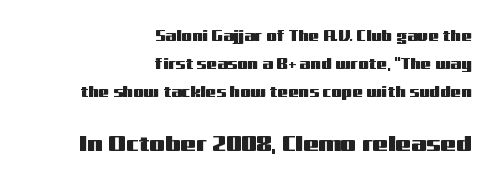
The more generous point size was reserved for the lower chunk. Clear beneath every line of the passage. In terms of posture, this sample is upright. The letterforms sit shoulder to shoulder at normal distance.
